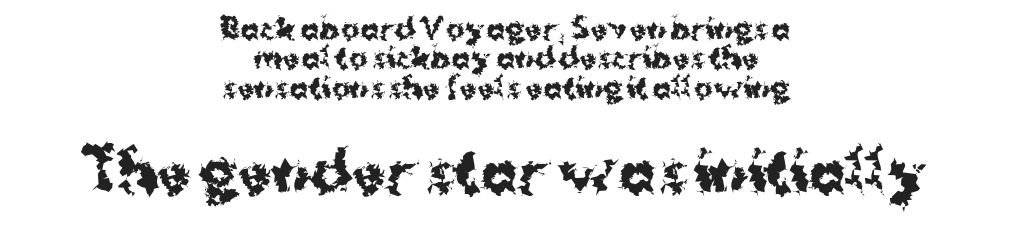
The image shows 55 px bold sans-serif type, upright; set centered, tight line spacing (1.05x), normal letter spacing, not underlined; the second (bottom) block is 1.96x larger; medium stroke contrast and a medium x-height.
